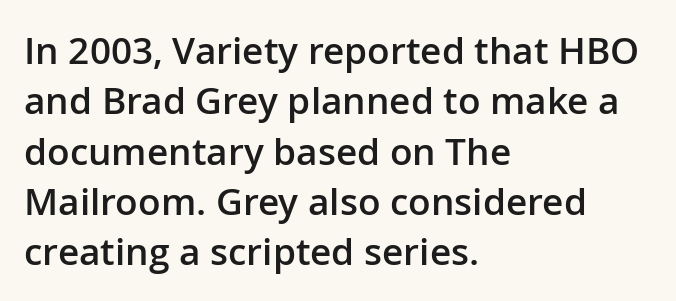
{"serif": "no", "italic": "no", "bold": "semi", "weight": "semibold", "width": "normal", "stroke_contrast": "low", "x_height": "medium", "monospaced": "no", "underline": "no", "align": "left", "line_spacing": "normal", "line_spacing_ratio": 1.36, "letter_spacing": "normal", "letter_spacing_em": 0.0, "glyph_px": 37}
